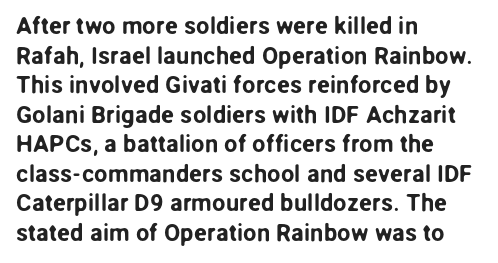
{"italic": "no", "underline": "no", "align": "left", "line_spacing_ratio": 1.23, "letter_spacing": "normal", "letter_spacing_em": 0.0, "glyph_px": 24}
